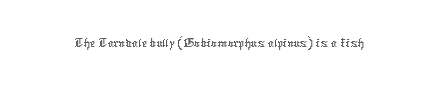
Standard letterfit; no display-style spreading of the glyphs. Glance below the letters and you will spot only blank space. Character widths vary here, with narrow letters taking less room than wide ones. The font sits on the lighter half of the weight spectrum, regular included. These lines were composed using upright roman letters.
